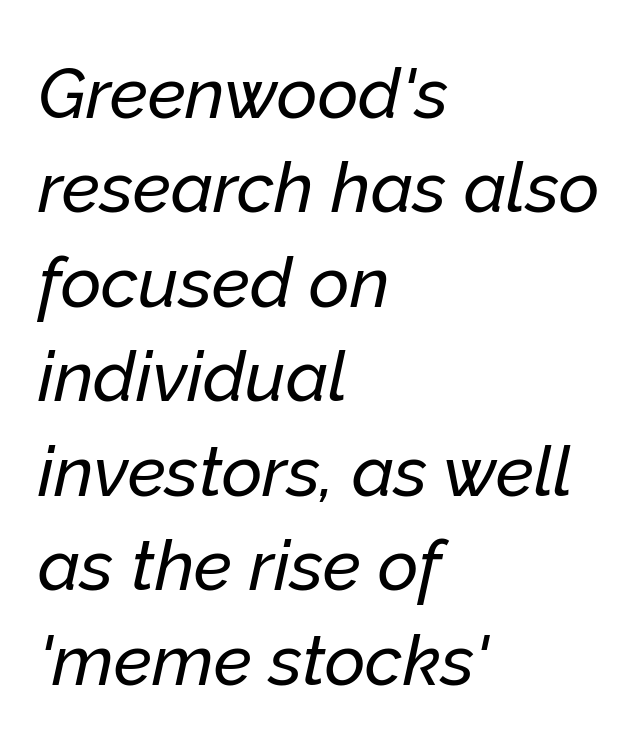
Q: Is the text italic (slanted)? A: Yes, it leans right by about 12 degrees.
Q: Is the text underlined? A: No.
Q: How is the paragraph aligned? A: Left-aligned.
Q: Is the spacing between letters normal or unusually wide? A: Normal.
Q: Is the spacing between lines tight, normal or loose? A: Normal.
Q: Width (condensed, normal, or wide)? A: Normal.
Q: Stroke contrast? A: Low.
Q: x-height? A: Medium.
Q: Monospaced? A: No.
